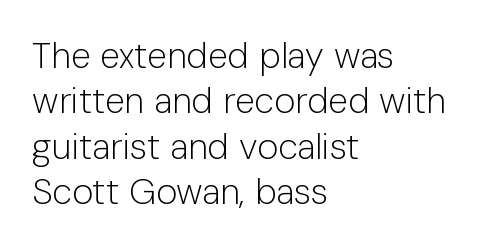
{"serif": "no", "italic": "no", "bold": "no", "weight": "light", "width": "normal", "stroke_contrast": "low", "x_height": "medium", "monospaced": "no", "underline": "no", "align": "left", "line_spacing": "normal", "line_spacing_ratio": 1.26, "letter_spacing": "normal", "letter_spacing_em": 0.0, "glyph_px": 36}
